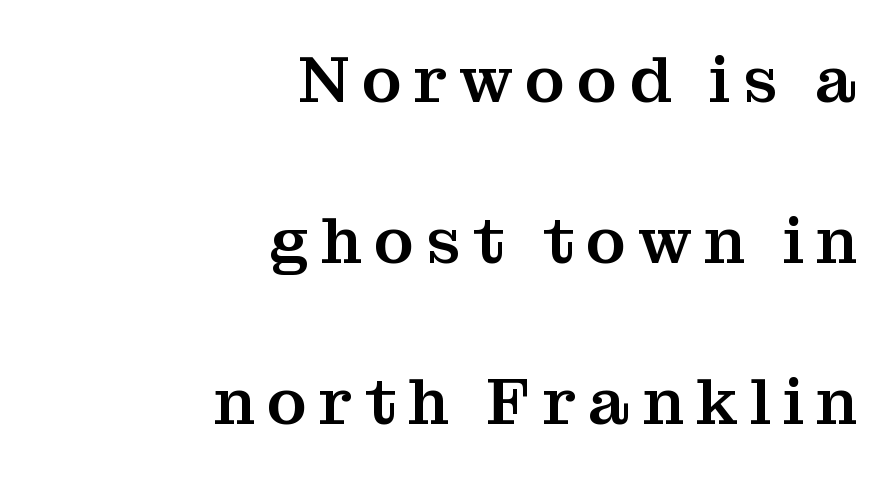
{"serif": "yes", "italic": "no", "width": "normal", "stroke_contrast": "medium", "x_height": "medium", "monospaced": "no", "underline": "no", "align": "right", "line_spacing": "loose", "line_spacing_ratio": 2.44, "glyph_px": 66}
